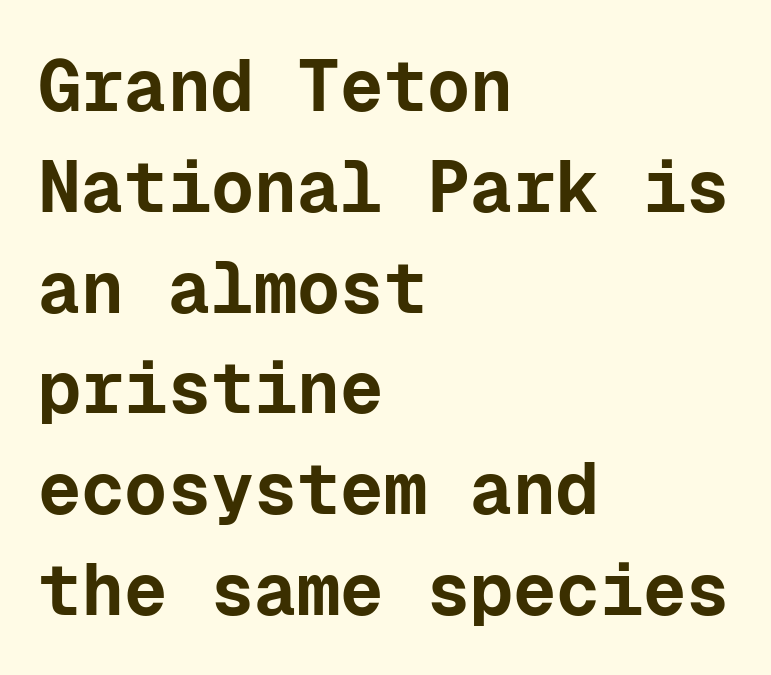
{"serif": "no", "italic": "no", "bold": "yes", "weight": "bold", "width": "normal", "stroke_contrast": "low", "x_height": "medium", "monospaced": "yes", "underline": "no", "align": "left", "line_spacing": "normal", "line_spacing_ratio": 1.4, "letter_spacing": "normal", "letter_spacing_em": 0.0, "glyph_px": 72}
